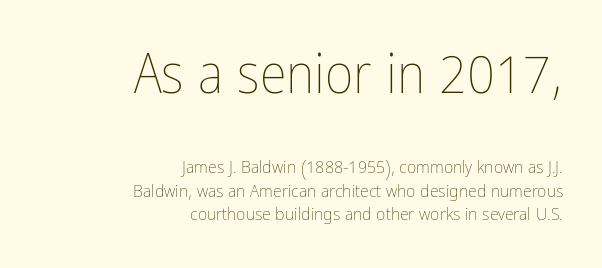
The image shows 55 px thin, condensed type, upright; set right-aligned, normal line spacing (1.31x), normal letter spacing, not underlined; the first (top) block is 3.06x larger; low stroke contrast and a medium x-height.
